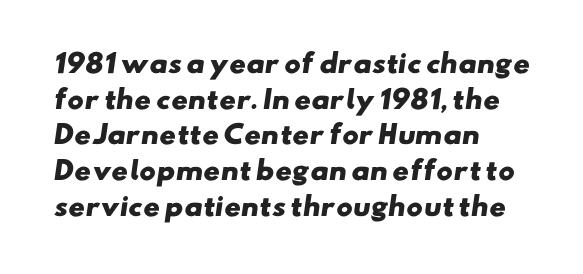
{"bold": "yes", "underline": "no", "align": "left", "line_spacing": "normal", "line_spacing_ratio": 1.43, "letter_spacing": "normal", "letter_spacing_em": 0.0, "glyph_px": 25}
